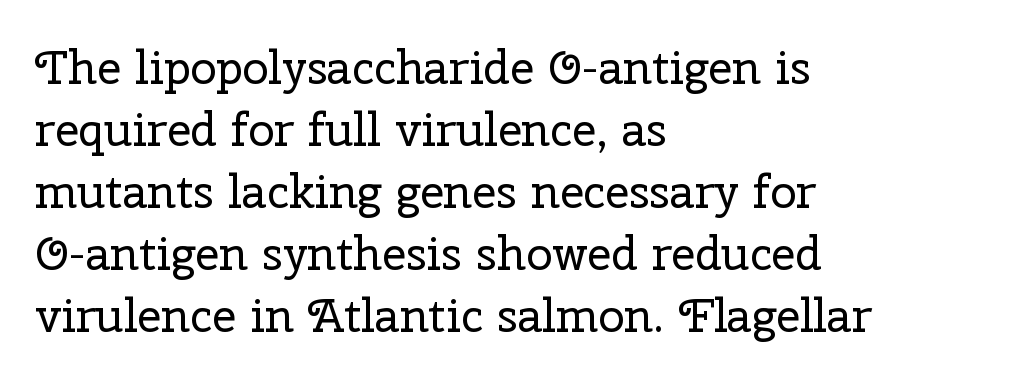
{"serif": "yes", "italic": "no", "bold": "no", "weight": "regular", "width": "normal", "stroke_contrast": "low", "x_height": "medium", "monospaced": "no", "underline": "no", "align": "left", "line_spacing": "normal", "line_spacing_ratio": 1.32, "letter_spacing": "normal", "letter_spacing_em": 0.0, "glyph_px": 47}
